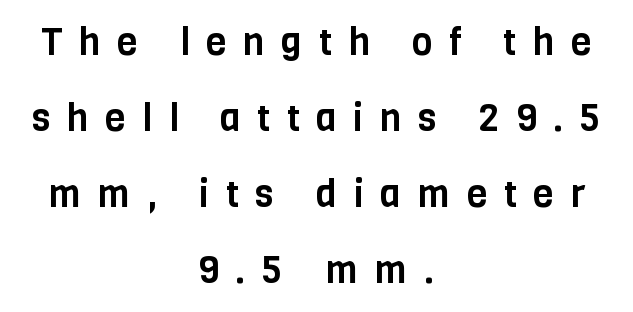
The type sits square on the baseline with zero lean. Only glyphs here, with clear space below each row. The passage shown is typeset with a sans-serif family. Honestly, the letter spacing is so wide it's the main thing you notice. Notice how the passage keeps no hard edge, just a central spine.
